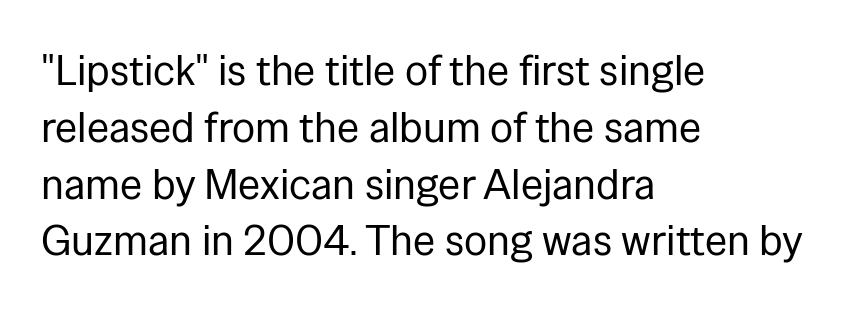
You could not count columns in this text — the font is proportionally spaced. The type sits square on the baseline with zero lean. Decoration check: the copy has no underline. One-word summary of the alignment: left. Does the type have serifs? No, each stem ends abruptly. The font sits on the lighter half of the weight spectrum, regular included.
